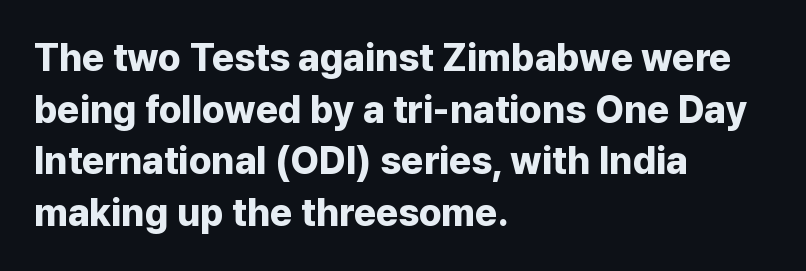
{"serif": "no", "italic": "no", "bold": "yes", "weight": "bold", "width": "normal", "stroke_contrast": "low", "x_height": "medium", "monospaced": "no", "underline": "no", "align": "left", "line_spacing": "normal", "line_spacing_ratio": 1.36, "letter_spacing": "normal", "letter_spacing_em": 0.0, "glyph_px": 38}
